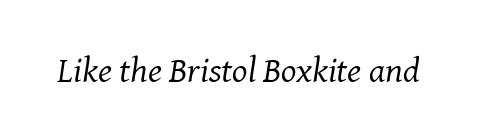
Q: Is the text bold? A: No.
Q: Is the text italic (slanted)? A: Yes, it leans right by about 8 degrees.
Q: Is the typeface a serif or a sans-serif typeface? A: Serif.
Q: Is the text underlined? A: No.
Q: Is the spacing between letters normal or unusually wide? A: Normal.
Q: Width (condensed, normal, or wide)? A: Normal.
Q: Stroke contrast? A: Medium.
Q: x-height? A: Medium.
Q: Monospaced? A: No.
